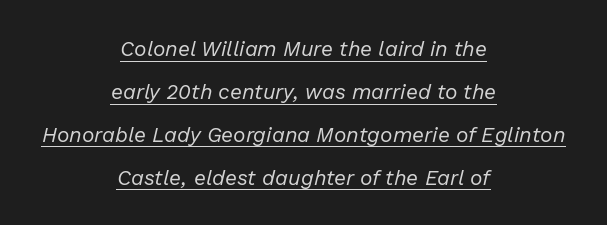
{"italic": "yes", "lean": "right", "slant_degrees": 13, "bold": "no", "underline": "yes", "align": "center", "line_spacing": "loose", "line_spacing_ratio": 2.04, "letter_spacing": "normal", "letter_spacing_em": 0.0, "glyph_px": 21}
